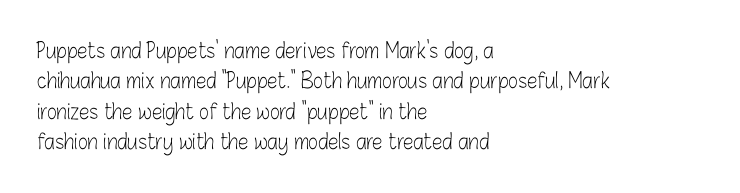
{"italic": "no", "bold": "no", "underline": "no", "align": "left", "line_spacing": "normal", "line_spacing_ratio": 1.45, "letter_spacing": "normal", "letter_spacing_em": 0.0, "glyph_px": 21}
